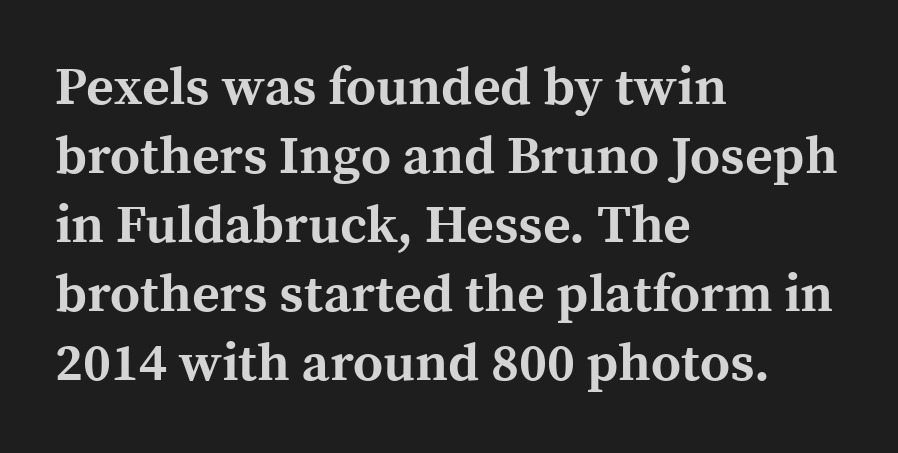
The image shows 53 px bold serif type, upright; set left-aligned, normal line spacing (1.3x), normal letter spacing, not underlined; a medium x-height.
